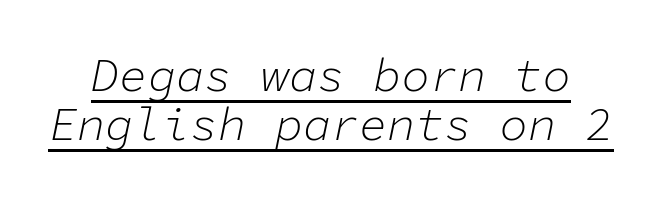
{"italic": "yes", "lean": "right", "slant_degrees": 11, "bold": "no", "weight": "light", "width": "normal", "stroke_contrast": "low", "x_height": "medium", "monospaced": "yes", "underline": "yes", "line_spacing": "tight", "line_spacing_ratio": 1.05, "letter_spacing": "normal", "letter_spacing_em": 0.0, "glyph_px": 47}
